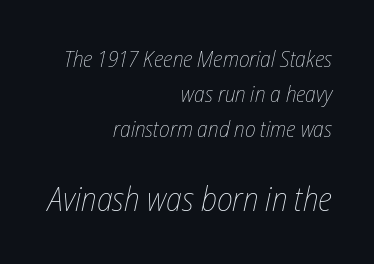
A typesetter would call this zero additional tracking. Type without underlining. Summary of vertical rhythm: regular, with standard interline spacing. Line ends are locked; line starts wander. Note the varied advance widths — an 'i' is clearly narrower than an 'm'. The emphasis by scale lands on block number two, below.
